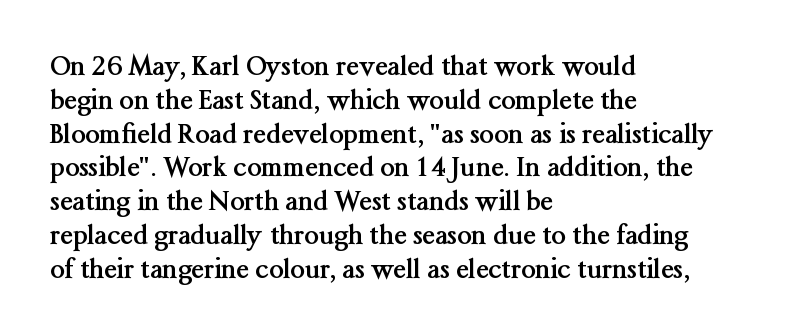
Notice how the stems are strictly vertical — no italics here. The passage shown is emphatically bold. Students, observe: this is what conventionally led text looks like. You could call the tracking neutral — neither tight nor loose. The ragged edge is on the right, which tells us the setting is flush left. Descenders are the only things crossing below the line.
